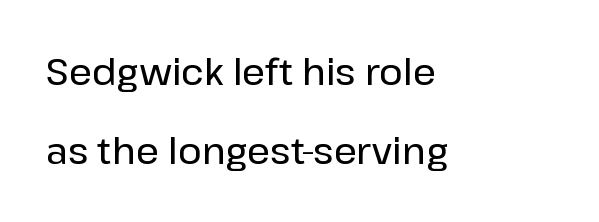
Q: Is the text italic (slanted)? A: No, it is upright.
Q: Is the typeface a serif or a sans-serif typeface? A: Sans-serif.
Q: Is the text underlined? A: No.
Q: How is the paragraph aligned? A: Left-aligned.
Q: Is the spacing between letters normal or unusually wide? A: Normal.
Q: Is the spacing between lines tight, normal or loose? A: Loose.
Q: Width (condensed, normal, or wide)? A: Normal.
Q: Stroke contrast? A: Low.
Q: x-height? A: Medium.
Q: Monospaced? A: No.
